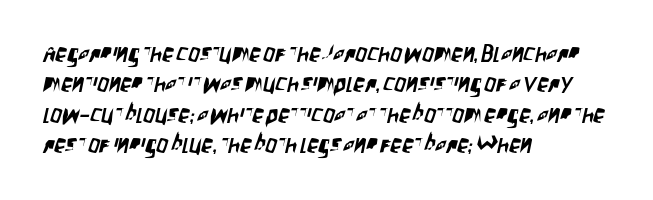
The image shows 23 px text type; set left-aligned, normal line spacing (1.32x), normal letter spacing, not underlined.
